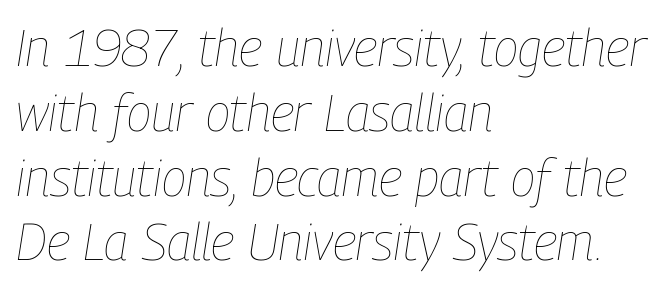
{"italic": "yes", "lean": "right", "slant_degrees": 9, "bold": "no", "weight": "thin", "width": "condensed", "stroke_contrast": "low", "x_height": "medium", "monospaced": "no", "underline": "no", "align": "left", "line_spacing": "normal", "line_spacing_ratio": 1.27, "letter_spacing": "normal", "letter_spacing_em": 0.0, "glyph_px": 51}
